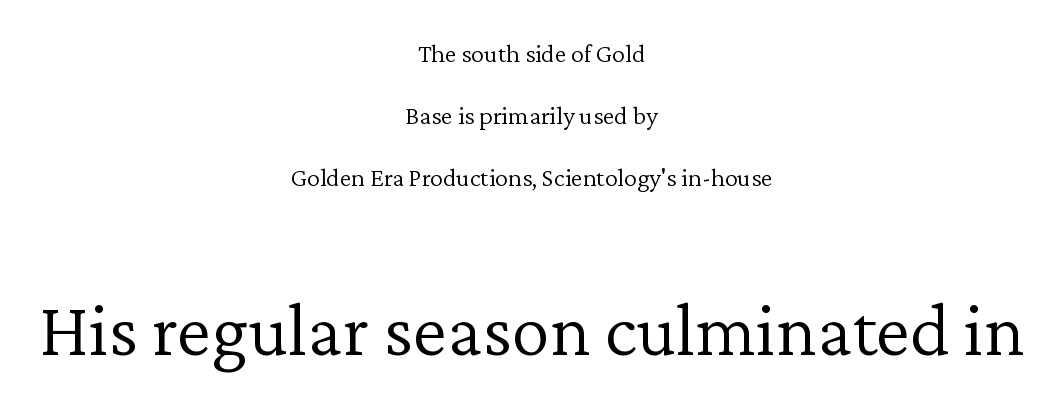
Classification — serif. Quick note: not italic, upright. Leading: increased. The emphasis by scale lands on block number two, below. Is the letter spacing exaggerated? No — it looks like the ordinary default. Does the copy run flush right? No — it is centered line by line.
